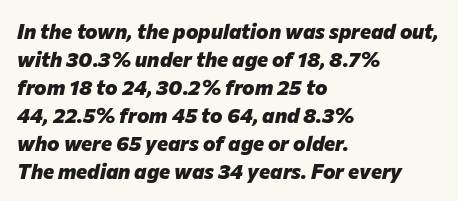
Q: Is the text bold? A: Yes.
Q: Is the text italic (slanted)? A: Yes, it leans right by about 12 degrees.
Q: Is the text underlined? A: No.
Q: How is the paragraph aligned? A: Left-aligned.
Q: Is the spacing between letters normal or unusually wide? A: Normal.
Q: Is the spacing between lines tight, normal or loose? A: Normal.
